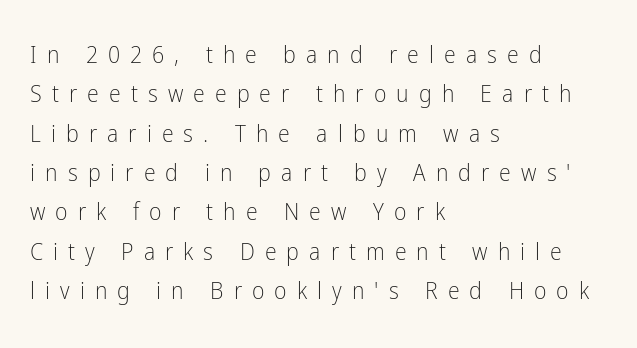
The image shows 24 px text type, upright; set left-aligned, normal line spacing (1.64x), unusually wide letter spacing (+0.42 em), not underlined.
